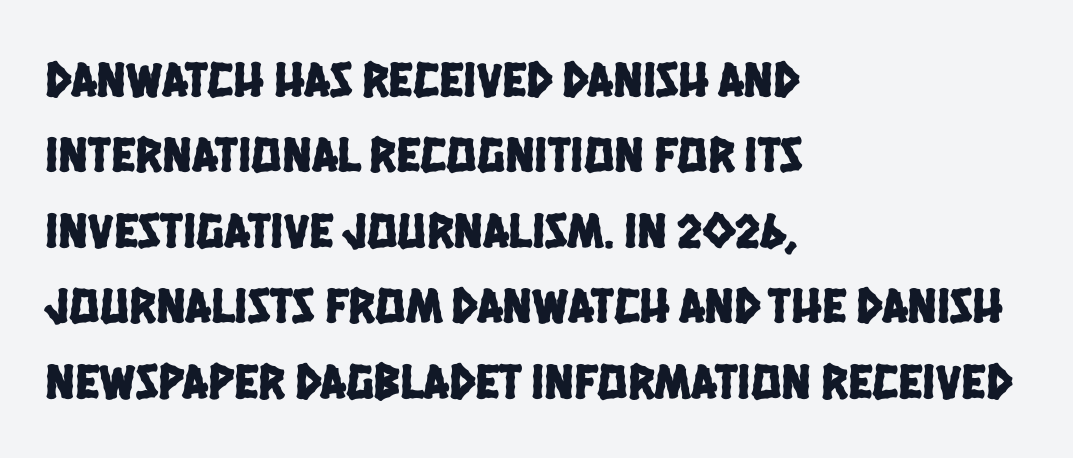
Q: Is the typeface a serif or a sans-serif typeface? A: Sans-serif.
Q: Is the text underlined? A: No.
Q: How is the paragraph aligned? A: Left-aligned.
Q: Is the spacing between letters normal or unusually wide? A: Normal.
Q: Is the spacing between lines tight, normal or loose? A: Normal.
Q: Width (condensed, normal, or wide)? A: Condensed.
Q: Stroke contrast? A: Low.
Q: x-height? A: Large.
Q: Monospaced? A: No.
